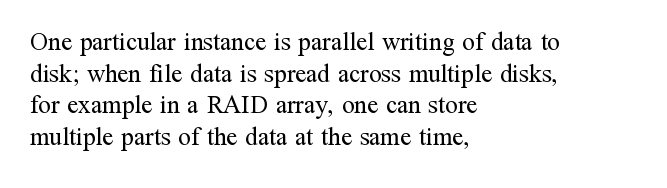
{"italic": "no", "bold": "no", "underline": "no", "align": "left", "line_spacing": "normal", "line_spacing_ratio": 1.27, "letter_spacing": "normal", "letter_spacing_em": 0.0, "glyph_px": 25}
